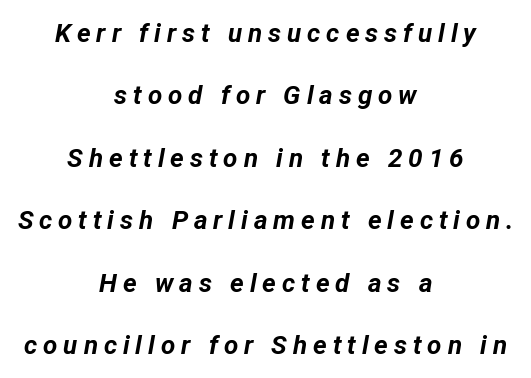
Q: Is the text bold? A: Yes.
Q: Is the text italic (slanted)? A: Yes, it leans right by about 12 degrees.
Q: Is the text underlined? A: No.
Q: How is the paragraph aligned? A: Centered.
Q: Is the spacing between letters normal or unusually wide? A: Unusually wide.
Q: Is the spacing between lines tight, normal or loose? A: Loose.
